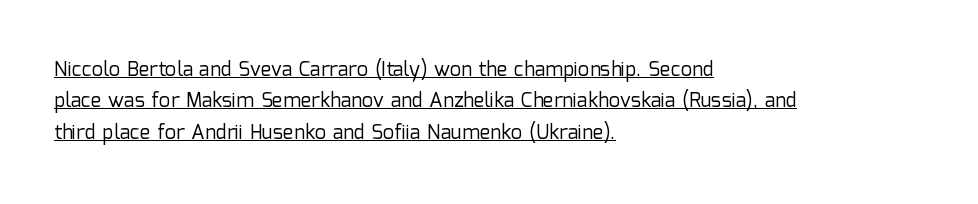
{"italic": "no", "bold": "no", "underline": "yes", "align": "left", "line_spacing": "normal", "line_spacing_ratio": 1.57, "letter_spacing": "normal", "letter_spacing_em": 0.0, "glyph_px": 20}
